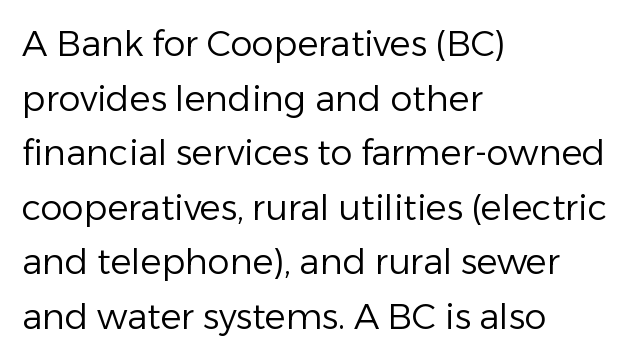
Q: Is the text bold? A: No.
Q: Is the text italic (slanted)? A: No, it is upright.
Q: Is the typeface a serif or a sans-serif typeface? A: Sans-serif.
Q: Is the text underlined? A: No.
Q: How is the paragraph aligned? A: Left-aligned.
Q: Is the spacing between letters normal or unusually wide? A: Normal.
Q: Is the spacing between lines tight, normal or loose? A: Normal.
Q: Width (condensed, normal, or wide)? A: Normal.
Q: Stroke contrast? A: Low.
Q: x-height? A: Medium.
Q: Monospaced? A: No.
